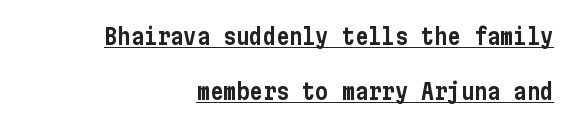
Q: Is the text italic (slanted)? A: No, it is upright.
Q: Is the text underlined? A: Yes.
Q: How is the paragraph aligned? A: Right-aligned.
Q: Is the spacing between letters normal or unusually wide? A: Normal.
Q: Is the spacing between lines tight, normal or loose? A: Loose.
